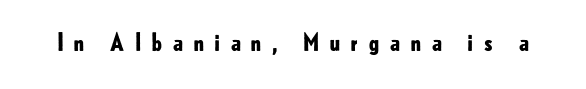
The image shows 24 px bold type, upright; set unusually wide letter spacing (+0.39 em), not underlined.
